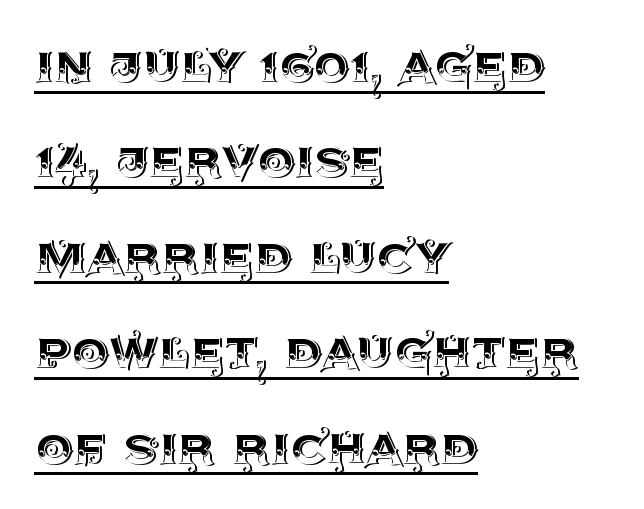
These lines were composed using upright roman letters. Interline gaps are of average width in this sample. Decoration check: the copy is underlined. Characters follow at the spacing the type designer built in. Looks like regular typesetting: each glyph gets only the width it needs. Compared with a centered layout, this one pins lines to the left instead.
